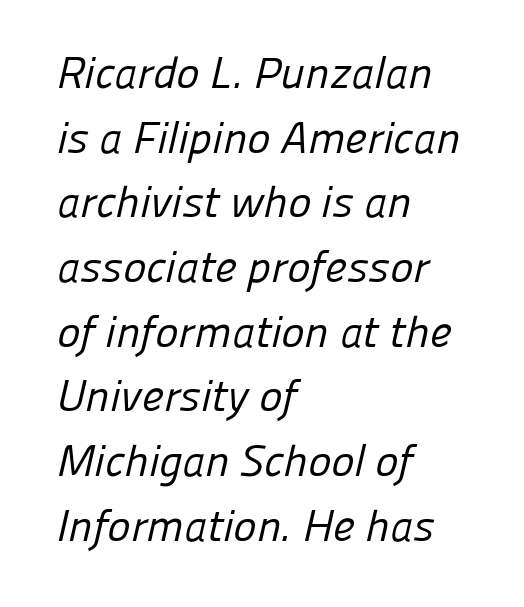
Q: Is the text bold? A: No.
Q: Is the typeface a serif or a sans-serif typeface? A: Sans-serif.
Q: Is the text underlined? A: No.
Q: How is the paragraph aligned? A: Left-aligned.
Q: Is the spacing between letters normal or unusually wide? A: Normal.
Q: Is the spacing between lines tight, normal or loose? A: Normal.
Q: Width (condensed, normal, or wide)? A: Normal.
Q: Stroke contrast? A: Low.
Q: x-height? A: Medium.
Q: Monospaced? A: No.
